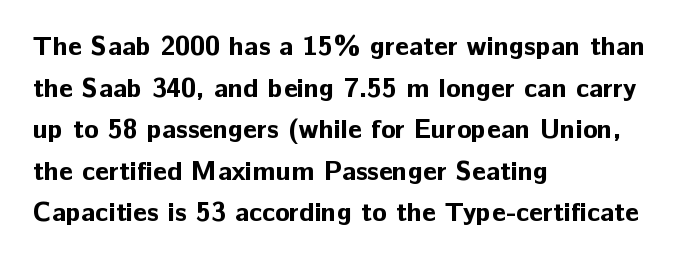
The image shows 27 px bold type, upright; set left-aligned, normal line spacing (1.54x), normal letter spacing, not underlined.
